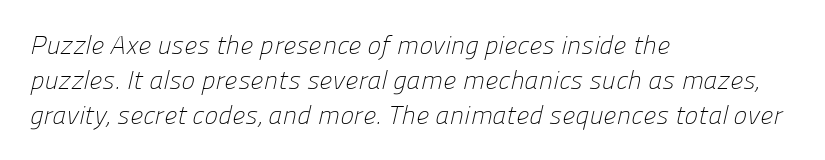
Q: Is the text bold? A: No.
Q: Is the text underlined? A: No.
Q: How is the paragraph aligned? A: Left-aligned.
Q: Is the spacing between letters normal or unusually wide? A: Normal.
Q: Is the spacing between lines tight, normal or loose? A: Normal.
